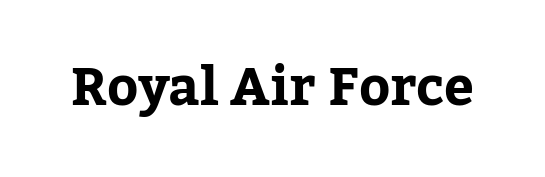
I'd call this a serif setting — the letters wear small feet. A typesetter would call this zero additional tracking. The characters look thick and weighty, a clear bold. Quick note: underline off. These lines are rendered in a variable-pitch font.
